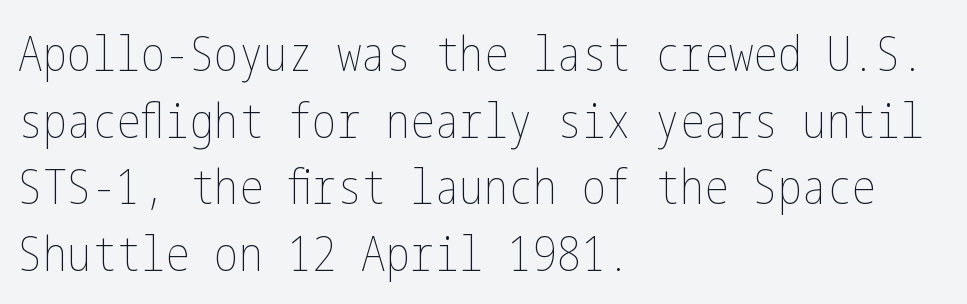
The words here are not underlined. How are the letters spaced? Ordinarily, with no added tracking. Unbolded letterforms with no extra heft. The compositor pushed each line to the left boundary.
